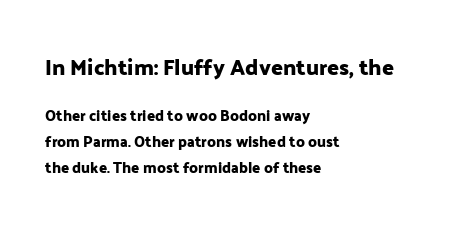
The image shows 22 px text type, upright; set left-aligned, line spacing 1.73x, normal letter spacing, not underlined; the first (top) block is 1.47x larger.
